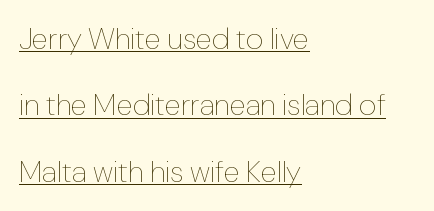
The image shows 30 px thin type, upright; set left-aligned, loose line spacing (2.21x), normal letter spacing, underlined; low stroke contrast and a medium x-height.
